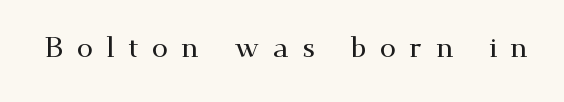
Q: Is the text italic (slanted)? A: No, it is upright.
Q: Is the typeface a serif or a sans-serif typeface? A: Serif.
Q: Is the text underlined? A: No.
Q: Is the spacing between letters normal or unusually wide? A: Unusually wide.
Q: Width (condensed, normal, or wide)? A: Wide.
Q: Stroke contrast? A: Medium.
Q: x-height? A: Small.
Q: Monospaced? A: No.
